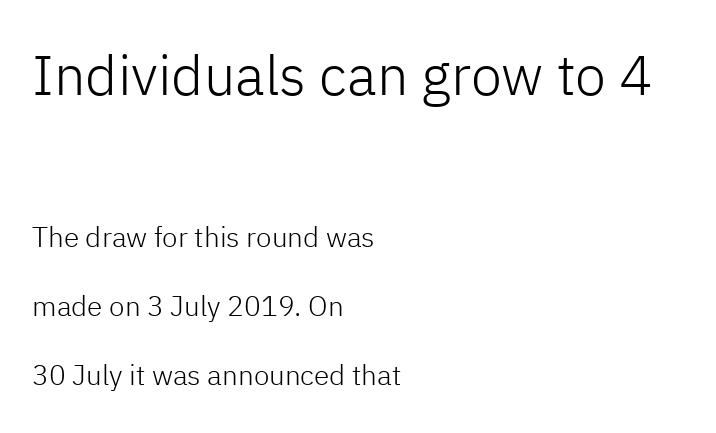
The image shows 56 px light sans-serif type, upright; set left-aligned, loose line spacing (2.47x), normal letter spacing, not underlined; the first (top) block is 2.0x larger; low stroke contrast and a medium x-height.
